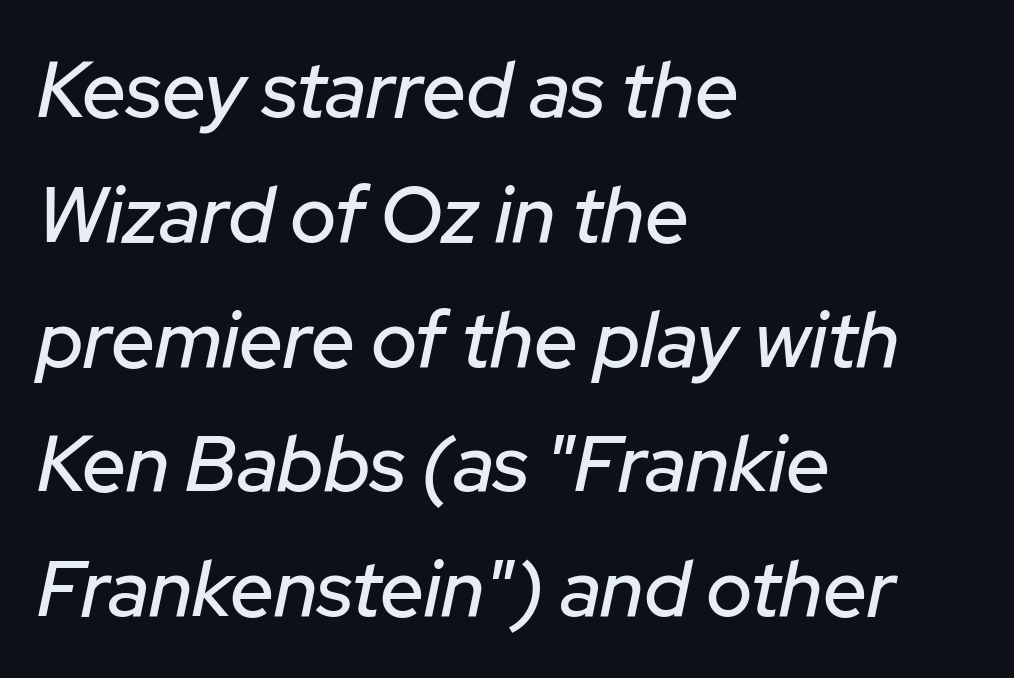
Slant detected: the letters are inclined. Evenly set lines give the paragraph a standard silhouette. Honestly, there is no underline to notice here at all. Leftover space on each line is placed entirely after the last word. Do the characters align in a grid? No, the font is proportional. Students, note that the glyphs here touch the page at normal intervals.
